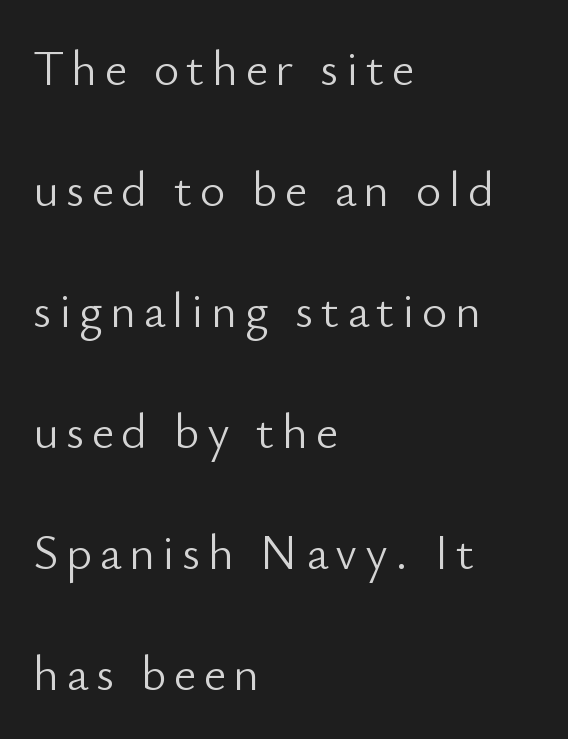
The typeface chosen for these lines omits serifs. Leftover space on each line is placed entirely after the last word. These lines stand farther apart than default settings would place them. On a weight scale, this lands at 450 or below. These lines were composed using upright roman letters.
